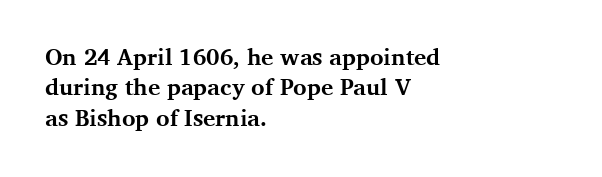
Q: Is the text bold? A: Yes.
Q: Is the text italic (slanted)? A: No, it is upright.
Q: Is the text underlined? A: No.
Q: How is the paragraph aligned? A: Left-aligned.
Q: Is the spacing between letters normal or unusually wide? A: Normal.
Q: Is the spacing between lines tight, normal or loose? A: Normal.
